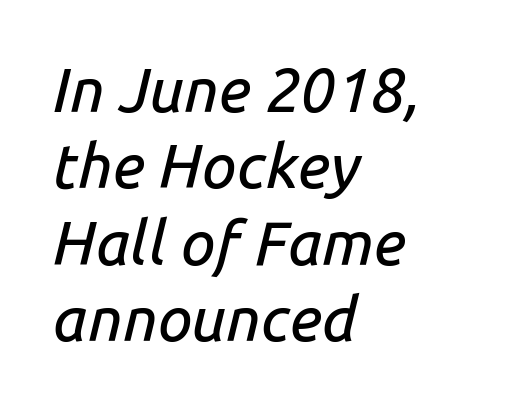
Q: Is the text italic (slanted)? A: Yes, it leans right by about 14 degrees.
Q: Is the text underlined? A: No.
Q: How is the paragraph aligned? A: Left-aligned.
Q: Is the spacing between letters normal or unusually wide? A: Normal.
Q: Width (condensed, normal, or wide)? A: Normal.
Q: Stroke contrast? A: Low.
Q: x-height? A: Medium.
Q: Monospaced? A: No.
